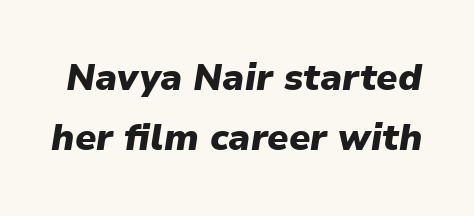
Q: Is the text bold? A: Yes.
Q: Is the text italic (slanted)? A: Yes, it leans right by about 9 degrees.
Q: Is the text underlined? A: No.
Q: Is the spacing between letters normal or unusually wide? A: Normal.
Q: Is the spacing between lines tight, normal or loose? A: Normal.
Q: Width (condensed, normal, or wide)? A: Normal.
Q: Stroke contrast? A: Low.
Q: x-height? A: Medium.
Q: Monospaced? A: No.
